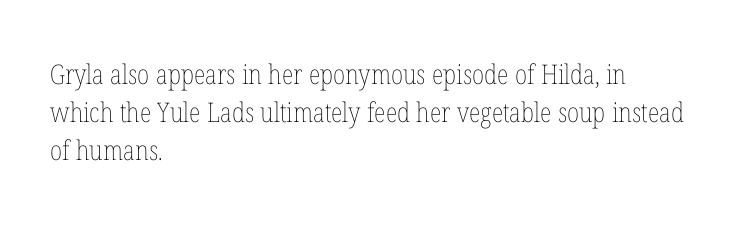
The image shows 27 px text type, upright; set left-aligned, normal line spacing (1.41x), normal letter spacing, not underlined.
